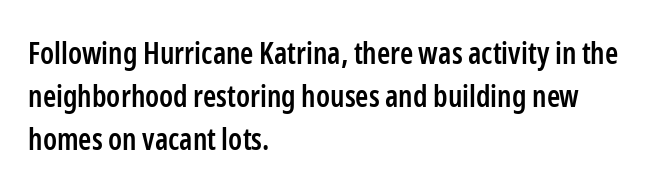
Characters remain perfectly vertical along every line. The face used here is proportionally spaced, like ordinary book or web type. The rendering keeps characters at their native spacing. Visually the block forms a straight wall on the left and a jagged coastline on the right.
